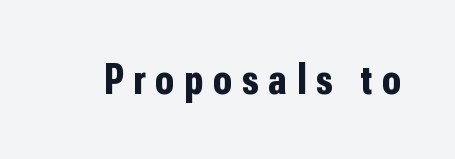
These lines are composed in type without serifs. Any mark beneath the type? The region is blank. Inter-character spacing is expanded well beyond the font's built-in metrics. In terms of posture, this sample is upright. The passage shown is typed in a proportional face where columns would drift. The characters look thick and weighty, a clear bold.
